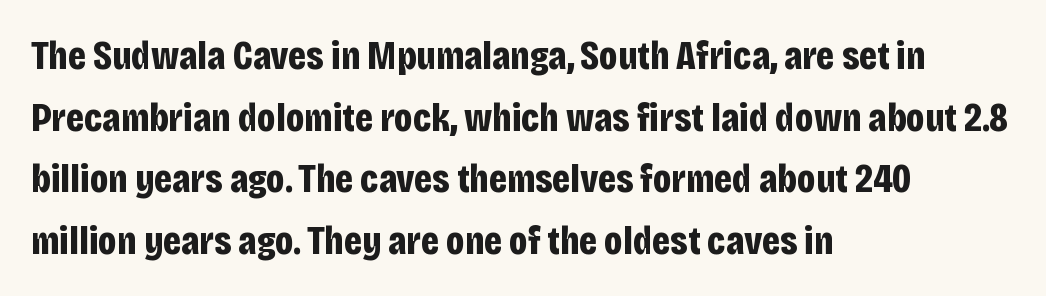
Q: Is the text bold? A: Yes.
Q: Is the text italic (slanted)? A: No, it is upright.
Q: Is the typeface a serif or a sans-serif typeface? A: Sans-serif.
Q: Is the text underlined? A: No.
Q: How is the paragraph aligned? A: Left-aligned.
Q: Is the spacing between letters normal or unusually wide? A: Normal.
Q: Is the spacing between lines tight, normal or loose? A: Normal.
Q: Width (condensed, normal, or wide)? A: Condensed.
Q: Stroke contrast? A: Low.
Q: x-height? A: Large.
Q: Monospaced? A: No.
